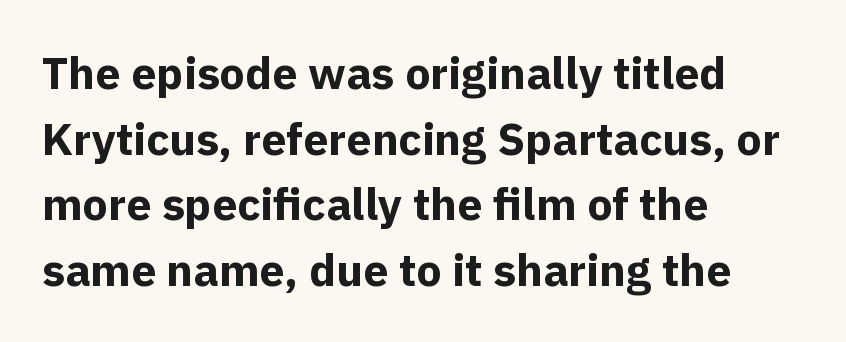
A clean baseline with only descenders dipping below it. Default kerning and tracking; the words read as compact shapes. Spacing verdict: proportional, widths tailored to each character. Thick stems and heavy bowls — unmistakably bold. These lines sit exactly where default settings would place them.
